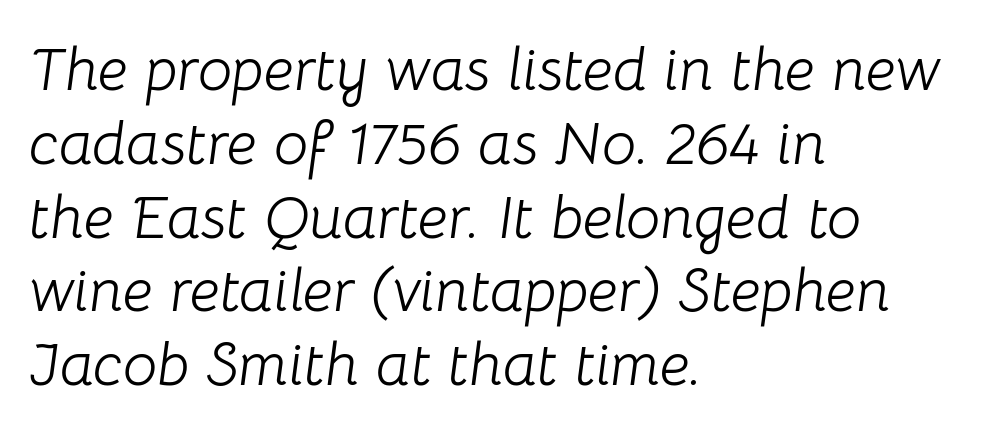
Q: Is the text bold? A: No.
Q: Is the text italic (slanted)? A: Yes, it leans right by about 8 degrees.
Q: Is the text underlined? A: No.
Q: How is the paragraph aligned? A: Left-aligned.
Q: Is the spacing between letters normal or unusually wide? A: Normal.
Q: Width (condensed, normal, or wide)? A: Normal.
Q: Stroke contrast? A: Low.
Q: x-height? A: Medium.
Q: Monospaced? A: No.
